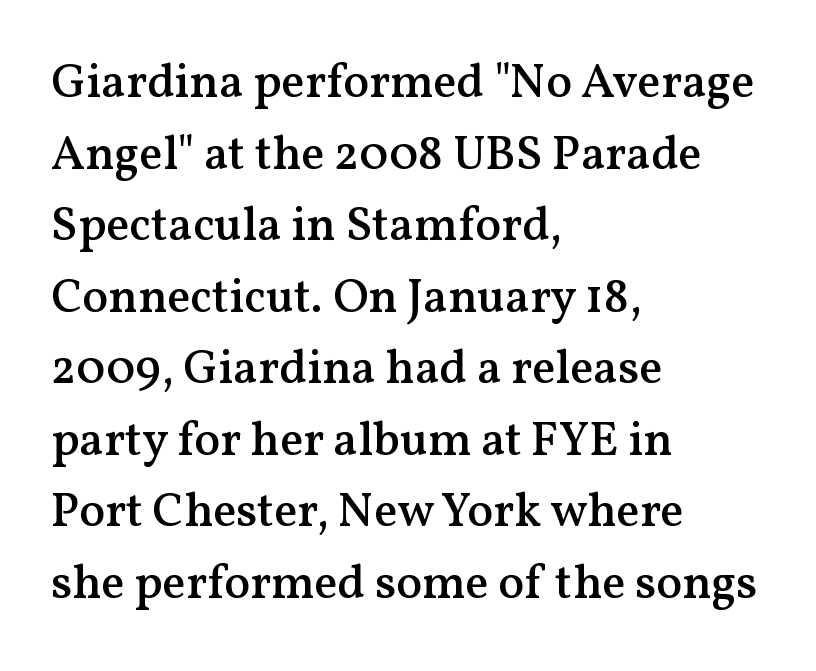
A serif font was chosen for this passage. This sample uses plain, unmodified letter spacing. The rendering uses natural spacing where letterforms have individual widths. One glance says typical: line gaps are just what's usual. Casual observation: everything's shoved over to the left.
